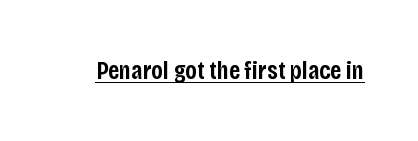
The image shows 26 px text type, upright; set normal letter spacing, underlined.
